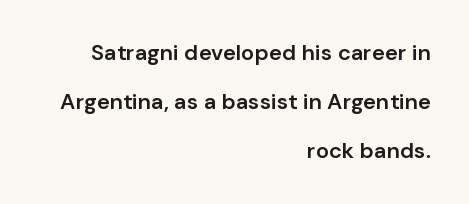
Q: Is the text bold? A: Semi-bold.
Q: Is the text italic (slanted)? A: No, it is upright.
Q: Is the text underlined? A: No.
Q: How is the paragraph aligned? A: Right-aligned.
Q: Is the spacing between letters normal or unusually wide? A: Normal.
Q: Is the spacing between lines tight, normal or loose? A: Loose.
